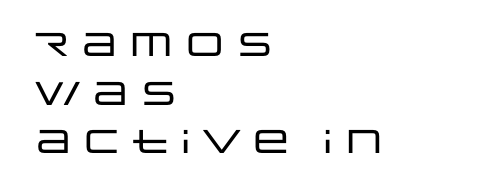
Q: Is the text italic (slanted)? A: No, it is upright.
Q: Is the typeface a serif or a sans-serif typeface? A: Sans-serif.
Q: Is the text underlined? A: No.
Q: How is the paragraph aligned? A: Left-aligned.
Q: Is the spacing between letters normal or unusually wide? A: Normal.
Q: Is the spacing between lines tight, normal or loose? A: Normal.
Q: Width (condensed, normal, or wide)? A: Wide.
Q: Stroke contrast? A: Low.
Q: x-height? A: Large.
Q: Monospaced? A: No.
